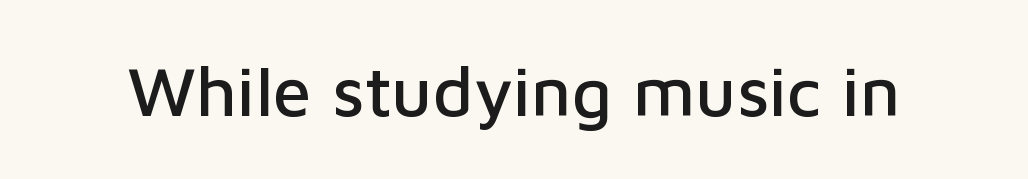
The image shows 70 px sans-serif type, upright; set normal letter spacing, not underlined; low stroke contrast and a medium x-height.
